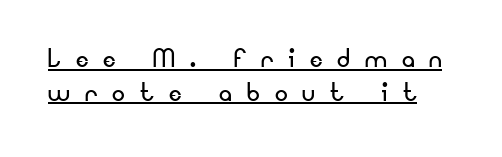
{"serif": "no", "italic": "no", "bold": "no", "weight": "regular", "width": "normal", "stroke_contrast": "low", "x_height": "small", "monospaced": "no", "underline": "yes", "line_spacing": "tight", "line_spacing_ratio": 1.05, "letter_spacing": "wide", "letter_spacing_em": 0.47, "glyph_px": 32}
